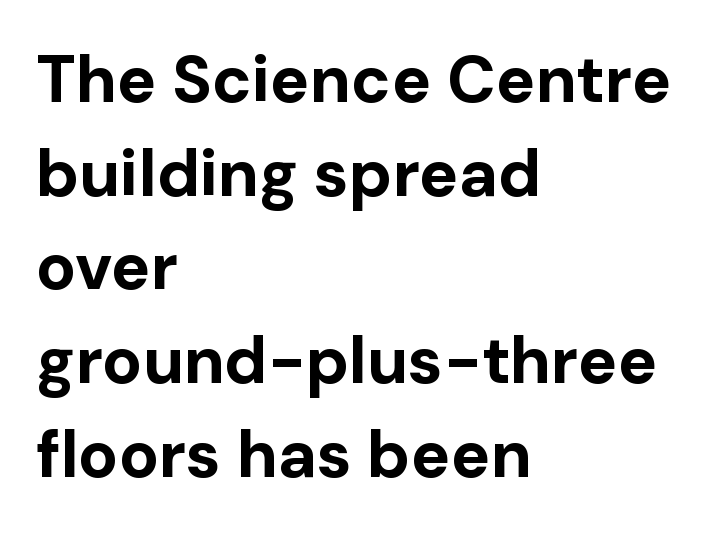
Q: Is the text bold? A: Yes.
Q: Is the text italic (slanted)? A: No, it is upright.
Q: Is the typeface a serif or a sans-serif typeface? A: Sans-serif.
Q: Is the text underlined? A: No.
Q: How is the paragraph aligned? A: Left-aligned.
Q: Is the spacing between letters normal or unusually wide? A: Normal.
Q: Is the spacing between lines tight, normal or loose? A: Normal.
Q: Width (condensed, normal, or wide)? A: Normal.
Q: Stroke contrast? A: Low.
Q: x-height? A: Medium.
Q: Monospaced? A: No.
